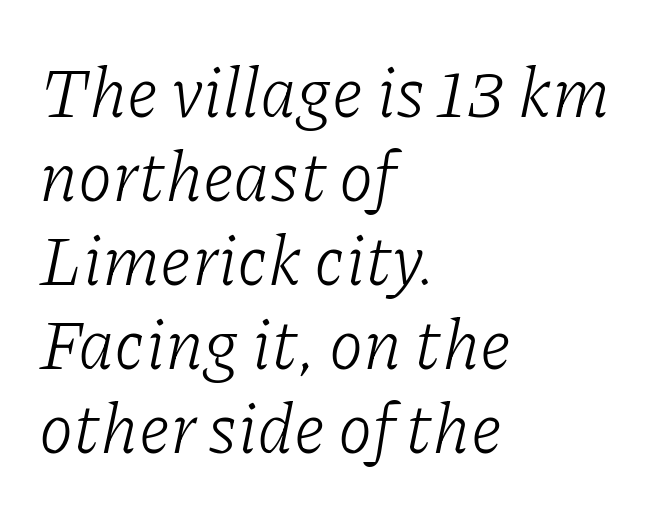
The ragged edge is on the right, which tells us the setting is flush left. I'd call this a serif setting — the letters wear small feet. Any mark beneath the type? The region is blank. The passage shown is typed in a proportional face where columns would drift. The glyphs look as if they've been sheared to an angle.
